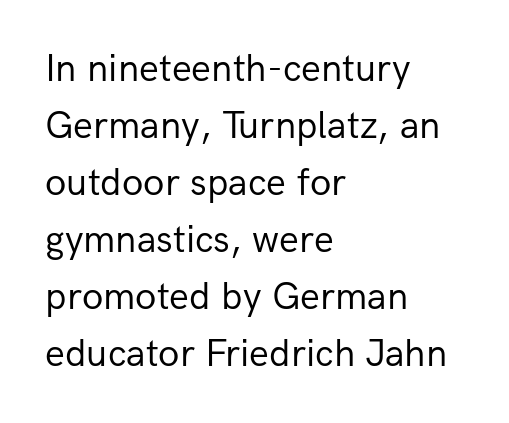
The image shows 39 px regular-weight sans-serif type, upright; set left-aligned, normal line spacing (1.46x), normal letter spacing, not underlined; low stroke contrast and a medium x-height.
